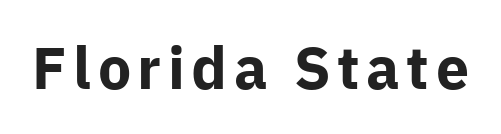
Q: Is the text bold? A: Yes.
Q: Is the text italic (slanted)? A: No, it is upright.
Q: Is the typeface a serif or a sans-serif typeface? A: Sans-serif.
Q: Is the text underlined? A: No.
Q: Width (condensed, normal, or wide)? A: Normal.
Q: Stroke contrast? A: Low.
Q: x-height? A: Medium.
Q: Monospaced? A: No.
